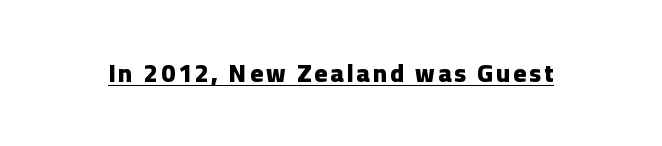
Q: Is the text bold? A: Yes.
Q: Is the text italic (slanted)? A: No, it is upright.
Q: Is the text underlined? A: Yes.
